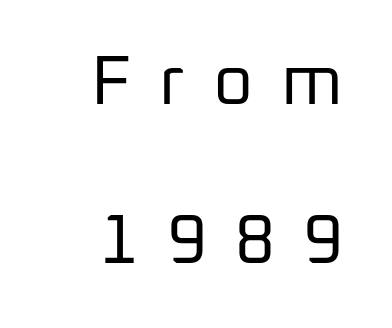
{"serif": "no", "italic": "no", "bold": "no", "weight": "regular", "width": "normal", "stroke_contrast": "low", "x_height": "medium", "monospaced": "no", "underline": "no", "line_spacing": "loose", "line_spacing_ratio": 2.31, "letter_spacing": "wide", "letter_spacing_em": 0.41, "glyph_px": 69}
